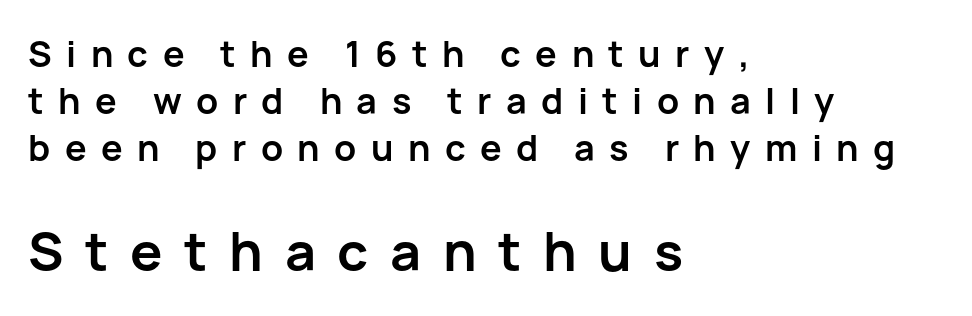
Q: Is the text bold? A: Yes.
Q: Is the text italic (slanted)? A: No, it is upright.
Q: Is the typeface a serif or a sans-serif typeface? A: Sans-serif.
Q: Is the text underlined? A: No.
Q: How is the paragraph aligned? A: Left-aligned.
Q: Is the spacing between letters normal or unusually wide? A: Unusually wide.
Q: Is the spacing between lines tight, normal or loose? A: Normal.
Q: Which block of text is set in a larger size, the first (top) or the second (bottom)? A: The second (bottom) one.
Q: Width (condensed, normal, or wide)? A: Normal.
Q: Stroke contrast? A: Low.
Q: x-height? A: Medium.
Q: Monospaced? A: No.
